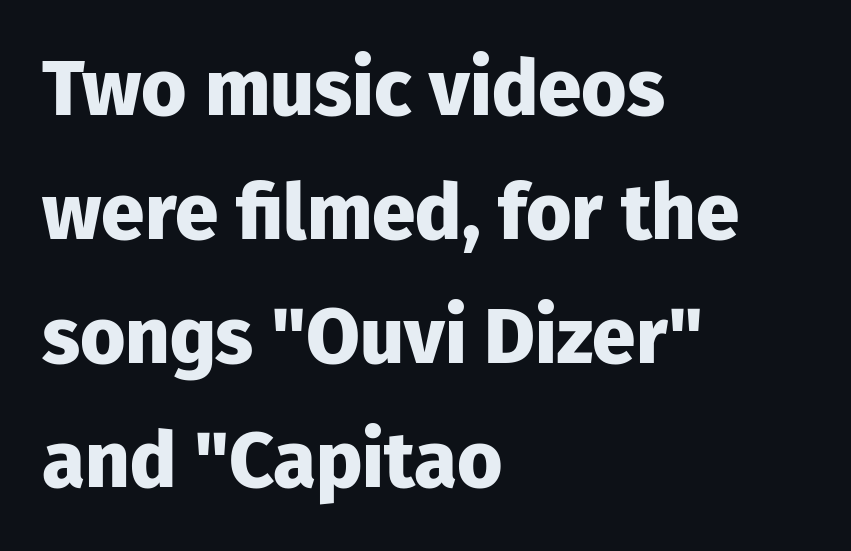
What's the leading like? Ordinary, nothing unusual. A bare baseline throughout the passage. This sample has the flowing, uneven cadence of proportional lettering. Pretty heavy lettering here — definitely bold. The font's upright variant was chosen for this text. Where is the straight margin? On the left.
